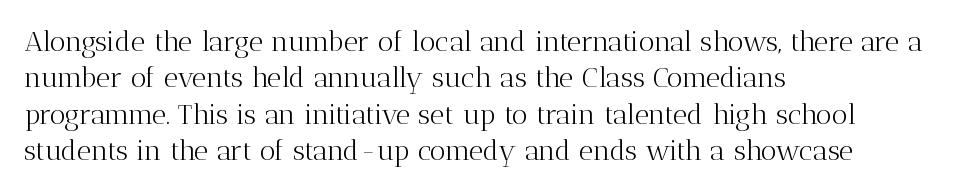
Varying glyph widths throughout — classic text-font behaviour. Unbolded letterforms with no extra heft. Each word holds together tightly as a unit, with standard inter-letter gaps. The typography opts for an upright posture over an oblique one. The typeface chosen for these lines features serifs.
